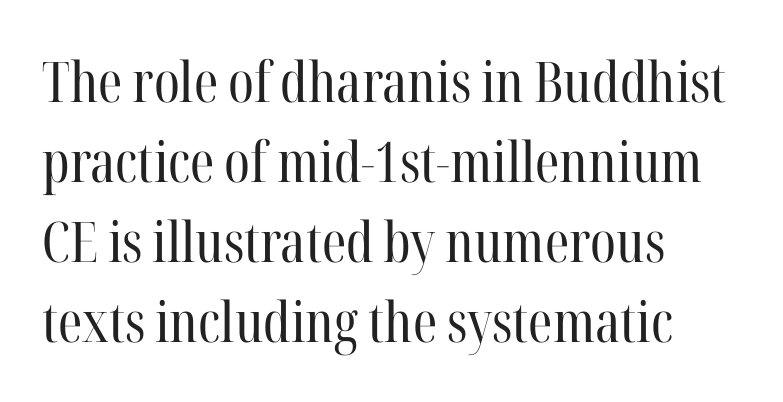
The image shows 56 px regular-weight, condensed serif type, upright; set left-aligned, normal line spacing (1.43x), normal letter spacing, not underlined; high stroke contrast and a medium x-height.
